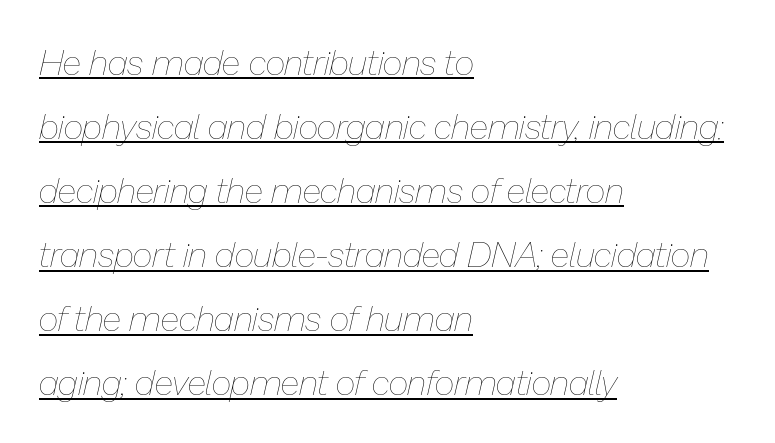
{"italic": "yes", "lean": "right", "slant_degrees": 13, "bold": "no", "weight": "thin", "width": "normal", "stroke_contrast": "low", "x_height": "medium", "monospaced": "no", "underline": "yes", "align": "left", "line_spacing_ratio": 1.83, "letter_spacing": "normal", "letter_spacing_em": 0.0, "glyph_px": 35}
